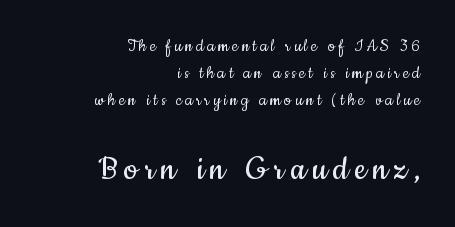
Is the lower block the larger one? Yes — the lower block carries the bigger type. The space between consecutive lines is moderate. If you drew a ruler down the right edge, every line would touch it.
